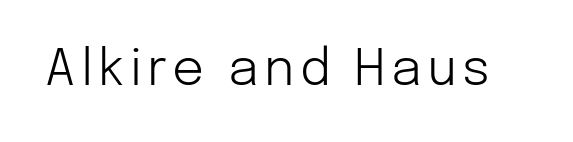
{"serif": "no", "italic": "no", "bold": "no", "weight": "light", "width": "normal", "stroke_contrast": "low", "x_height": "medium", "monospaced": "no", "underline": "no", "glyph_px": 50}
